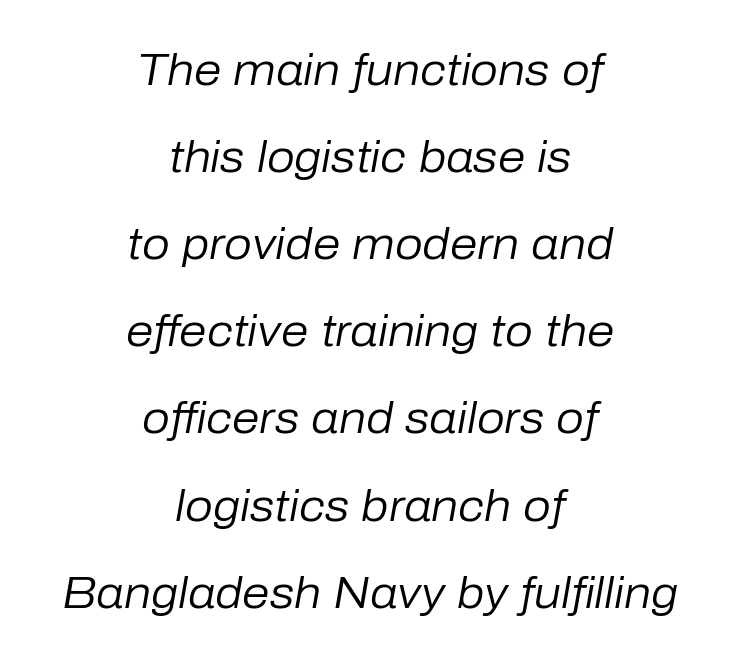
Is the type heavy? It reads as light-to-regular instead. The letters sit at their default tracking, neither squeezed nor spread. Layout note: lines centered. Honestly, there is no underline to notice here at all. Think of a printed novel: that variable character pitch is what you see here. Students, observe: this is what heavily led, spacious text looks like.
